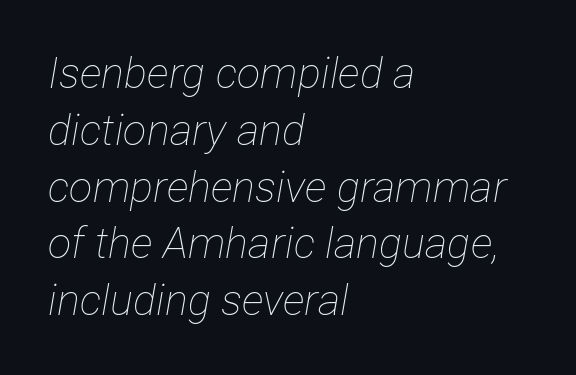
The ragged edge is on the right, which tells us the setting is flush left. Letter spacing: default. The glyphs are unaccompanied by any horizontal stroke below them. The lettering tilts uniformly, giving the passage an italic look.
